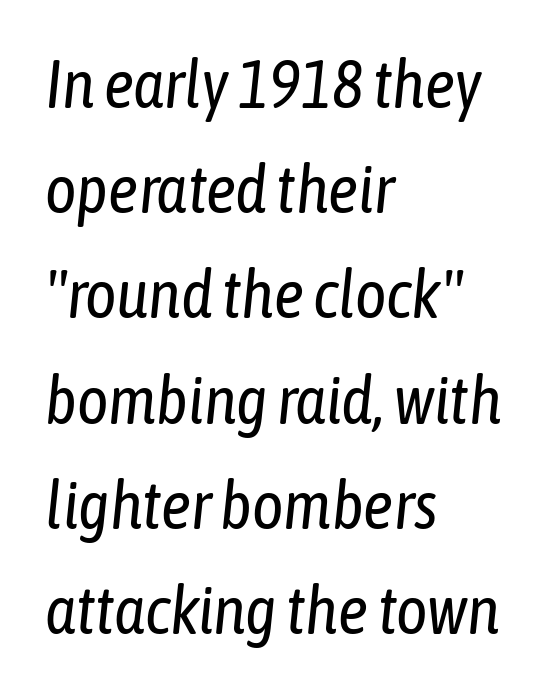
Q: Is the text bold? A: No.
Q: Is the text italic (slanted)? A: Yes, it leans right by about 6 degrees.
Q: Is the text underlined? A: No.
Q: How is the paragraph aligned? A: Left-aligned.
Q: Is the spacing between letters normal or unusually wide? A: Normal.
Q: Is the spacing between lines tight, normal or loose? A: Normal.
Q: Width (condensed, normal, or wide)? A: Condensed.
Q: Stroke contrast? A: Low.
Q: x-height? A: Medium.
Q: Monospaced? A: No.
